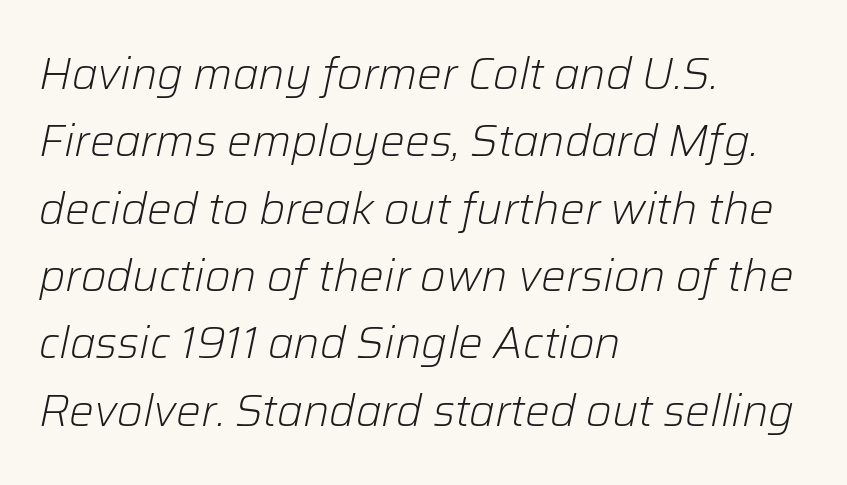
Is the type heavy? It reads as light-to-regular instead. In CSS terms this would be text-align: left. Short note: letters normally spaced. Is there much room between lines? A standard amount, neither cramped nor airy.
